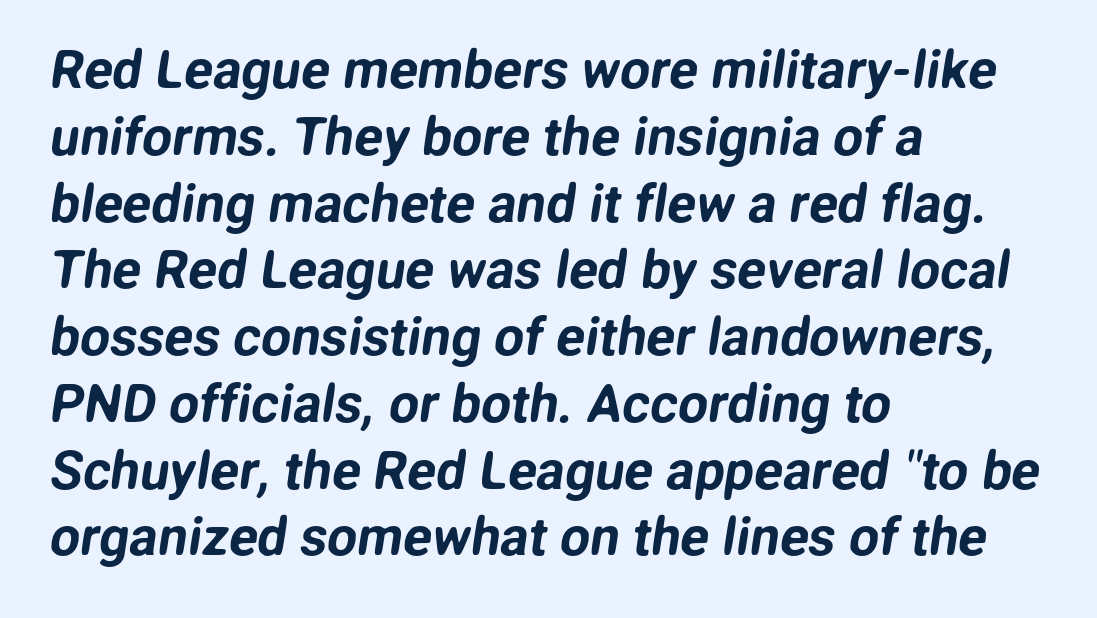
{"serif": "no", "width": "normal", "stroke_contrast": "low", "x_height": "medium", "monospaced": "no", "underline": "no", "align": "left", "line_spacing": "normal", "line_spacing_ratio": 1.26, "letter_spacing": "normal", "letter_spacing_em": 0.0, "glyph_px": 53}
